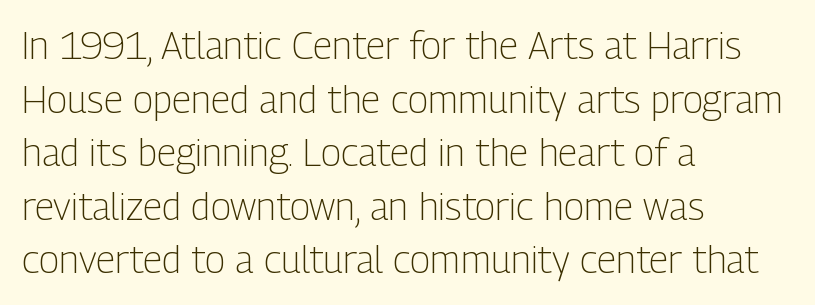
Q: Is the text bold? A: No.
Q: Is the text italic (slanted)? A: No, it is upright.
Q: Is the typeface a serif or a sans-serif typeface? A: Sans-serif.
Q: Is the text underlined? A: No.
Q: How is the paragraph aligned? A: Left-aligned.
Q: Is the spacing between letters normal or unusually wide? A: Normal.
Q: Is the spacing between lines tight, normal or loose? A: Normal.
Q: Width (condensed, normal, or wide)? A: Condensed.
Q: Stroke contrast? A: Low.
Q: x-height? A: Medium.
Q: Monospaced? A: No.
